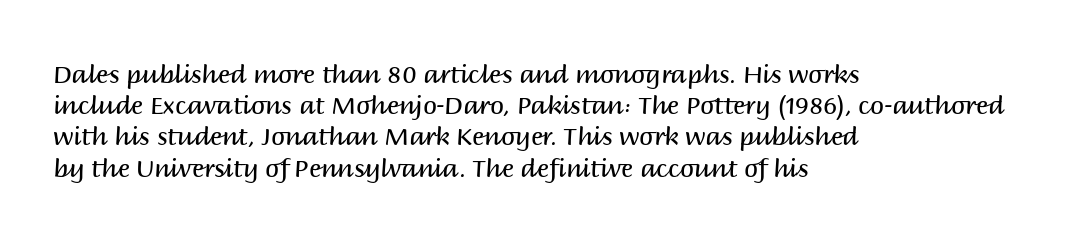
Q: Is the text bold? A: No.
Q: Is the text italic (slanted)? A: Yes.
Q: Is the text underlined? A: No.
Q: How is the paragraph aligned? A: Left-aligned.
Q: Is the spacing between letters normal or unusually wide? A: Normal.
Q: Is the spacing between lines tight, normal or loose? A: Normal.
